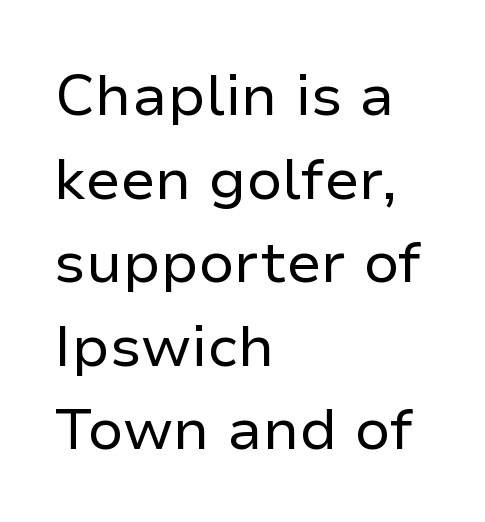
{"serif": "no", "italic": "no", "bold": "no", "weight": "regular", "width": "normal", "stroke_contrast": "low", "x_height": "medium", "monospaced": "no", "underline": "no", "align": "left", "line_spacing": "normal", "line_spacing_ratio": 1.44, "letter_spacing": "normal", "letter_spacing_em": 0.0, "glyph_px": 58}
